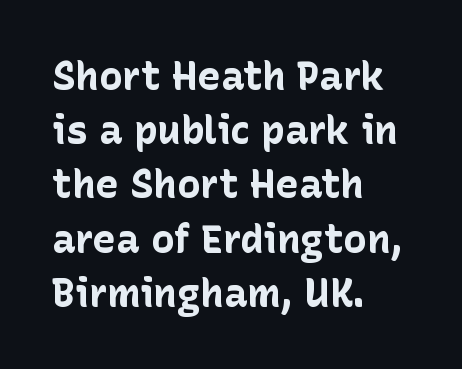
{"serif": "no", "italic": "no", "bold": "yes", "weight": "bold", "width": "normal", "stroke_contrast": "low", "x_height": "medium", "monospaced": "no", "underline": "no", "align": "left", "line_spacing": "normal", "line_spacing_ratio": 1.39, "letter_spacing": "normal", "letter_spacing_em": 0.0, "glyph_px": 39}
